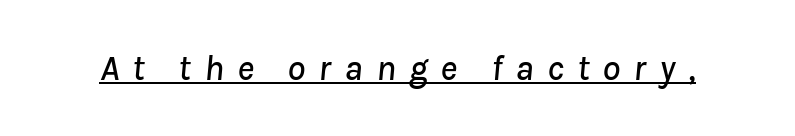
The image shows 36 px text type, italic (leaning right); set unusually wide letter spacing (+0.36 em), underlined; low stroke contrast and a medium x-height.
